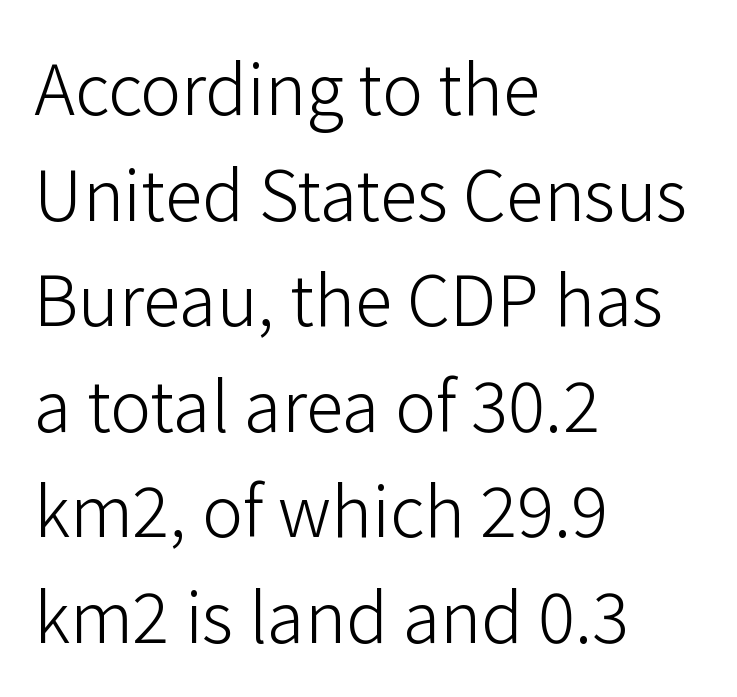
The rows are spaced the way most documents space them. The face used here is proportionally spaced, like ordinary book or web type. No extra tracking has been applied to these lines. Weight class: somewhere from thin through regular.
